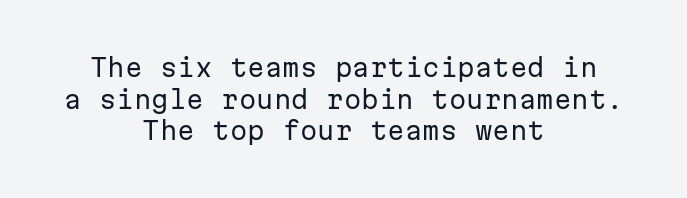
Decoration check: the copy has no underline. Does extra space separate the letters? No, they use regular spacing. Letters have the restrained weight of plain body copy at most. Italic: no, the glyphs are upright roman.
